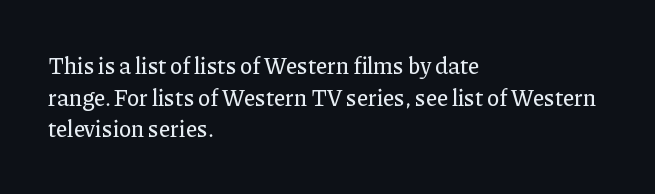
The tracking reads as untouched default to a designer's eye. These lines were composed using upright roman letters. A clean baseline with only descenders dipping below it. The designer left line spacing at the default. The lines are quadded left.
